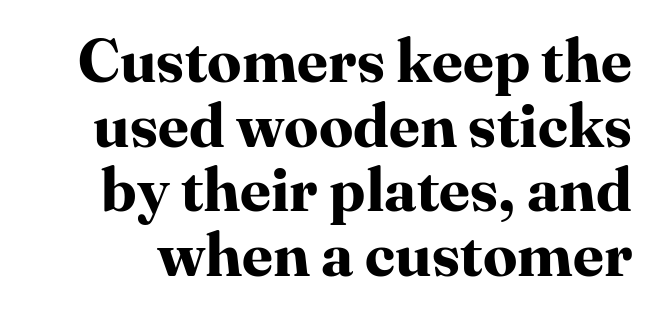
{"serif": "yes", "italic": "no", "bold": "yes", "weight": "bold", "width": "normal", "stroke_contrast": "high", "x_height": "medium", "monospaced": "no", "underline": "no", "line_spacing": "tight", "line_spacing_ratio": 1.06, "letter_spacing": "normal", "letter_spacing_em": 0.0, "glyph_px": 61}
